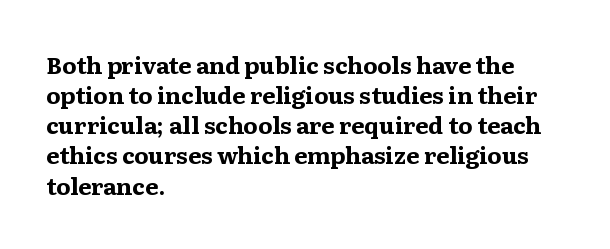
Does extra space separate the letters? No, they use regular spacing. The passage is arranged the way most books set body copy — flush left. Successive baselines arrive at the customary interval. Posture: upright roman. Is the type bold? Yes — the strokes are clearly thick and heavy.
